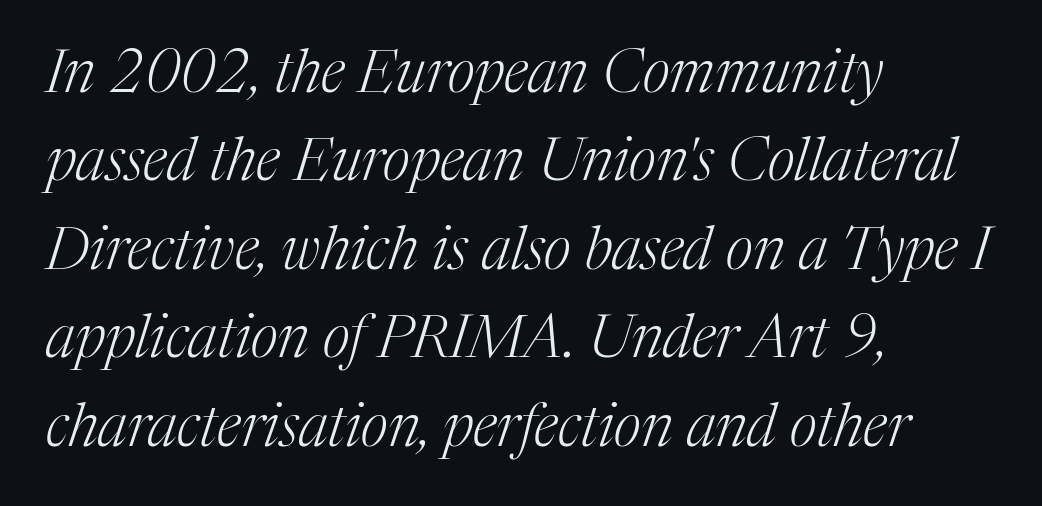
The image shows 59 px light serif type, italic (leaning right); set left-aligned, normal line spacing (1.5x), normal letter spacing, not underlined; medium stroke contrast and a medium x-height.
